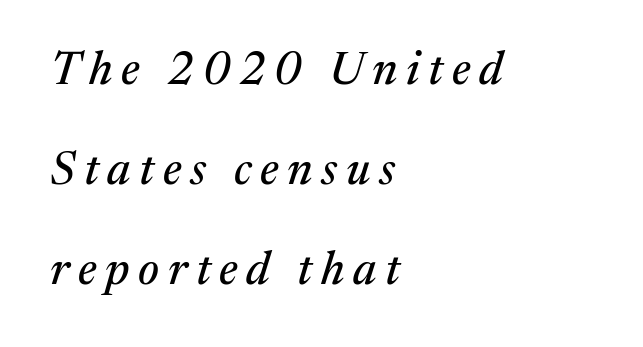
The image shows 46 px serif type, italic (leaning right); set left-aligned, loose line spacing (2.17x), not underlined; medium stroke contrast and a medium x-height.
